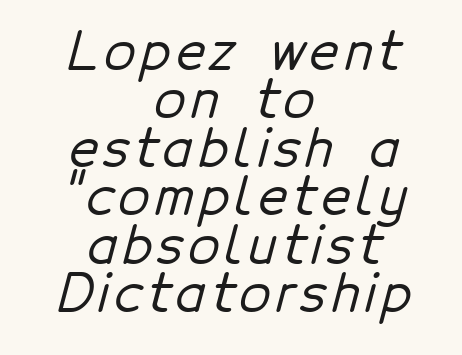
{"serif": "no", "width": "normal", "stroke_contrast": "low", "x_height": "medium", "monospaced": "no", "underline": "no", "align": "center", "line_spacing": "tight", "line_spacing_ratio": 0.95, "glyph_px": 51}
